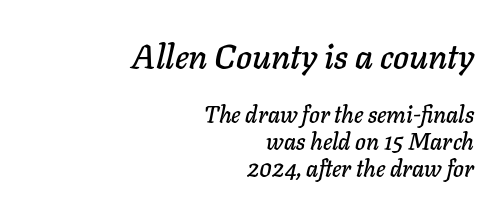
This rendering leaves character spacing at its baseline value. Whoever set this made the first block the dominant, larger element. Teacher's note: observe the even right margin — that is flush-right alignment. The passage shown leans; its letterforms are oblique. Has an underline been added? It has not.
